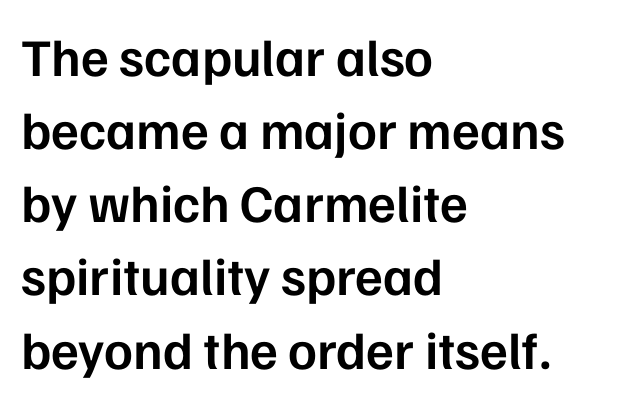
Q: Is the text bold? A: Semi-bold.
Q: Is the text italic (slanted)? A: No, it is upright.
Q: Is the typeface a serif or a sans-serif typeface? A: Sans-serif.
Q: Is the text underlined? A: No.
Q: How is the paragraph aligned? A: Left-aligned.
Q: Is the spacing between letters normal or unusually wide? A: Normal.
Q: Is the spacing between lines tight, normal or loose? A: Normal.
Q: Width (condensed, normal, or wide)? A: Normal.
Q: Stroke contrast? A: Low.
Q: x-height? A: Medium.
Q: Monospaced? A: No.
